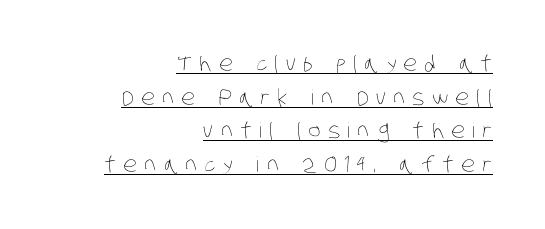
The image shows 21 px text type; set right-aligned, normal line spacing (1.6x), unusually wide letter spacing (+0.35 em), underlined.
